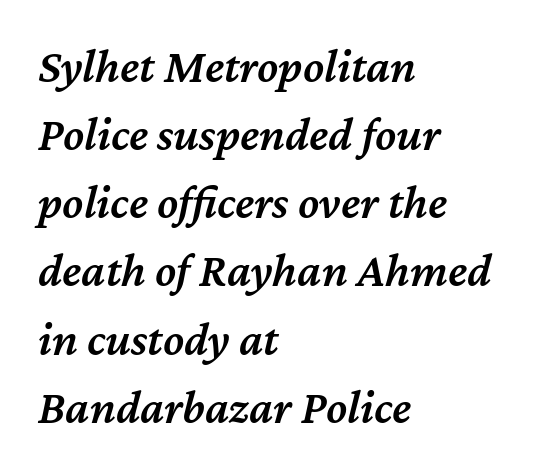
The image shows 48 px semibold type, italic (leaning right); set left-aligned, normal line spacing (1.42x), normal letter spacing, not underlined; medium stroke contrast and a medium x-height.
